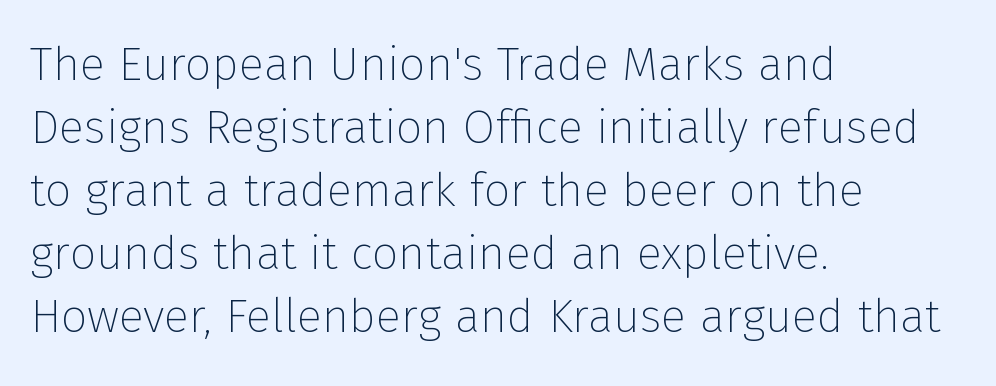
Q: Is the text bold? A: No.
Q: Is the text italic (slanted)? A: No, it is upright.
Q: Is the typeface a serif or a sans-serif typeface? A: Sans-serif.
Q: Is the text underlined? A: No.
Q: How is the paragraph aligned? A: Left-aligned.
Q: Is the spacing between letters normal or unusually wide? A: Normal.
Q: Is the spacing between lines tight, normal or loose? A: Normal.
Q: Width (condensed, normal, or wide)? A: Normal.
Q: Stroke contrast? A: Low.
Q: x-height? A: Medium.
Q: Monospaced? A: No.
